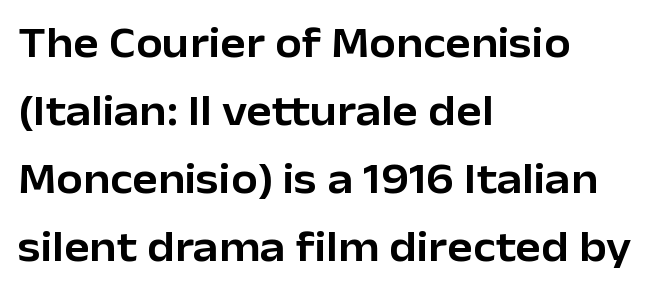
Q: Is the text italic (slanted)? A: No, it is upright.
Q: Is the typeface a serif or a sans-serif typeface? A: Sans-serif.
Q: Is the text underlined? A: No.
Q: How is the paragraph aligned? A: Left-aligned.
Q: Is the spacing between letters normal or unusually wide? A: Normal.
Q: Is the spacing between lines tight, normal or loose? A: Normal.
Q: Width (condensed, normal, or wide)? A: Normal.
Q: Stroke contrast? A: Low.
Q: x-height? A: Medium.
Q: Monospaced? A: No.
